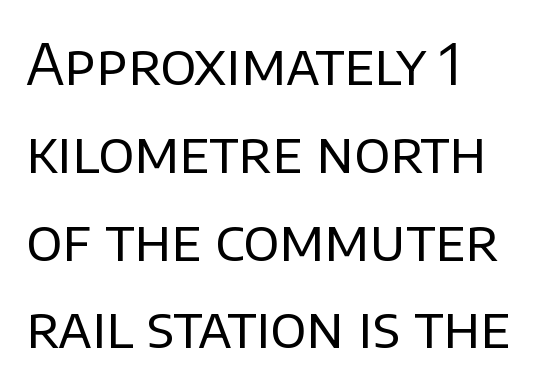
{"serif": "no", "italic": "no", "bold": "no", "weight": "regular", "width": "normal", "stroke_contrast": "low", "x_height": "large", "monospaced": "no", "underline": "no", "align": "left", "line_spacing": "normal", "line_spacing_ratio": 1.54, "letter_spacing": "normal", "letter_spacing_em": 0.0, "glyph_px": 57}
